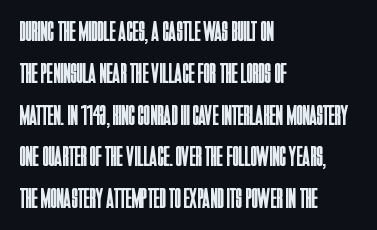
The image shows 29 px regular-weight, condensed sans-serif type, upright; set left-aligned, normal line spacing (1.44x), normal letter spacing, not underlined; low stroke contrast and a large x-height.
